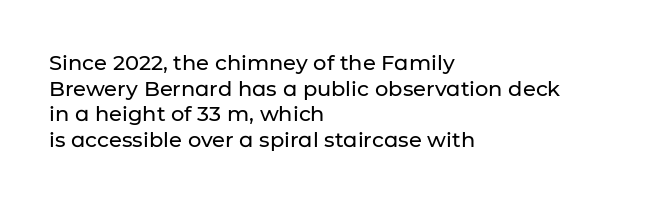
The image shows 21 px text type, upright; set left-aligned, line spacing 1.22x, normal letter spacing, not underlined.
